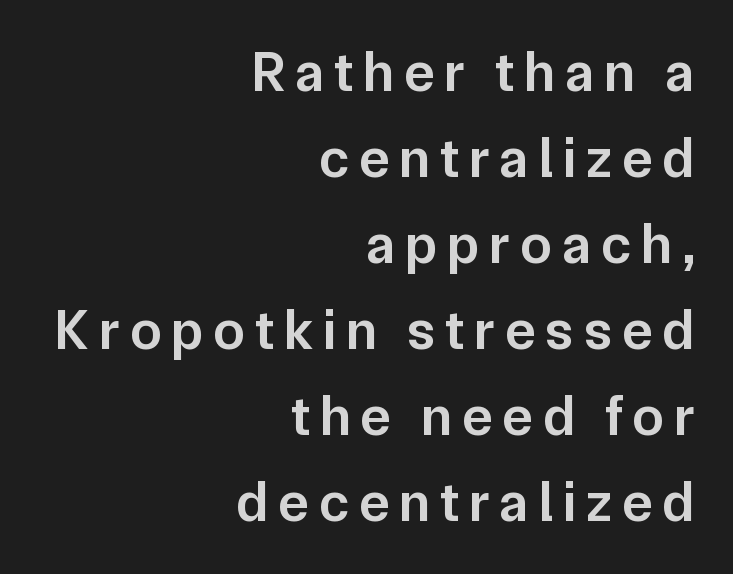
{"serif": "no", "italic": "no", "bold": "semi", "weight": "semibold", "width": "normal", "stroke_contrast": "low", "x_height": "medium", "monospaced": "no", "underline": "no", "align": "right", "line_spacing": "normal", "line_spacing_ratio": 1.51, "glyph_px": 57}
